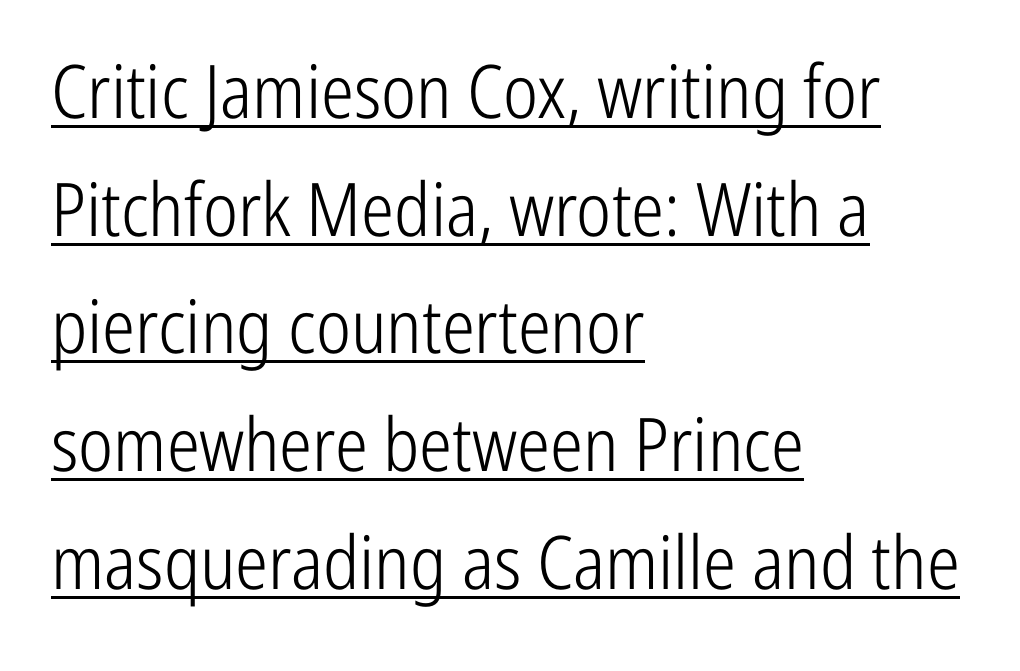
The type is set solid horizontally, with unmodified tracking. The face looks like a standard text weight, possibly lighter. Posture: straight, roman, zero tilt. Caption: lettering with a line underneath. Regarding serifs, this sample does without them. This block has exactly the height ordinary leading produces.
